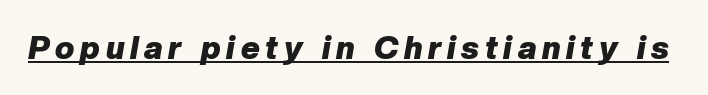
Q: Is the text bold? A: Yes.
Q: Is the text italic (slanted)? A: Yes, it leans right by about 10 degrees.
Q: Is the text underlined? A: Yes.
Q: Width (condensed, normal, or wide)? A: Normal.
Q: Stroke contrast? A: Low.
Q: x-height? A: Medium.
Q: Monospaced? A: No.
